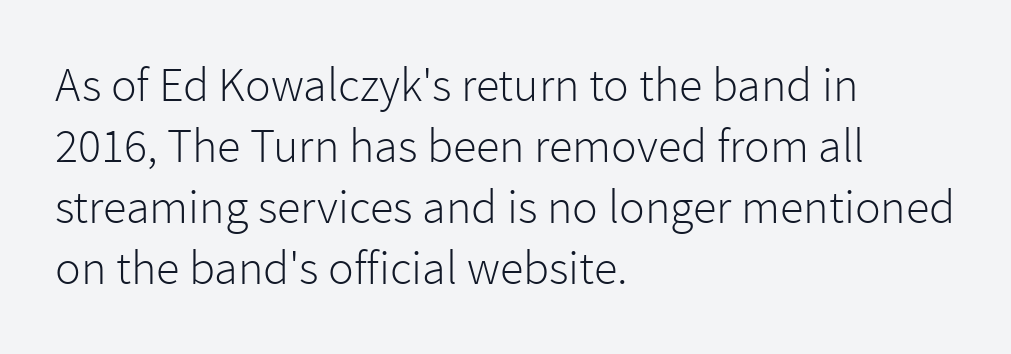
{"serif": "no", "italic": "no", "bold": "no", "weight": "light", "width": "normal", "stroke_contrast": "low", "x_height": "medium", "monospaced": "no", "underline": "no", "align": "left", "line_spacing": "normal", "line_spacing_ratio": 1.27, "letter_spacing": "normal", "letter_spacing_em": 0.0, "glyph_px": 48}
